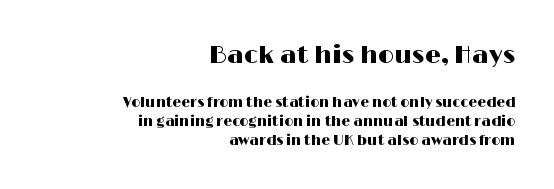
Larger block? The one above; the one below is distinctly smaller. Underline: absent. A typesetter would mark this as roman, not italic. In terms of letterspacing, this is plain default setting. These lines sit exactly where default settings would place them.
